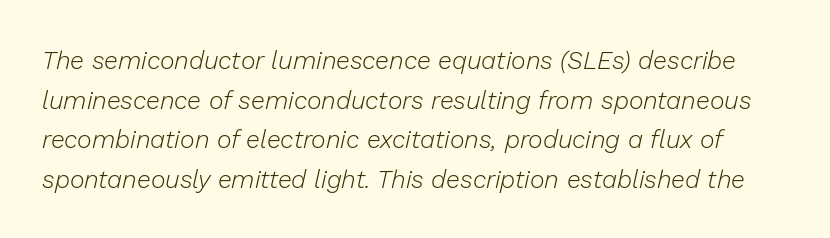
Weight: regular or lighter. If you drew a line through each stem, it would be angled. The block of text has a typical density, with ordinary space between rows. This sample uses plain, unmodified letter spacing. Lines of text with bare space underneath.
